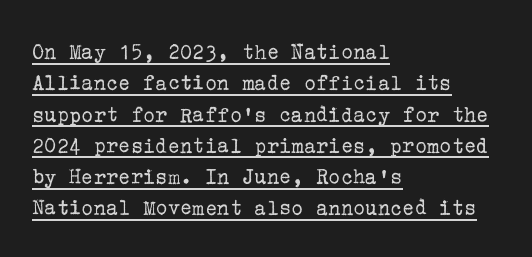
The image shows 23 px text type, upright; set left-aligned, normal line spacing (1.36x), normal letter spacing, underlined.
